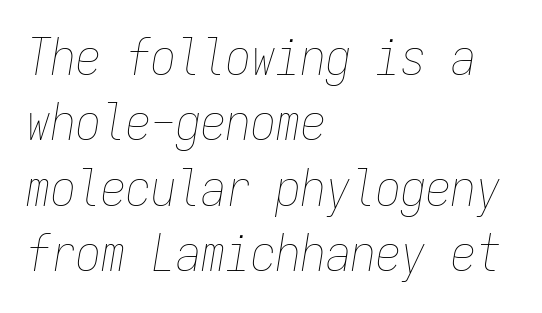
Nobody drew a line under any word here. Layout note: lines flush left. Compared with ordinary roman type, these characters are visibly tilted. Whoever set this chose a conventional vertical rhythm.
